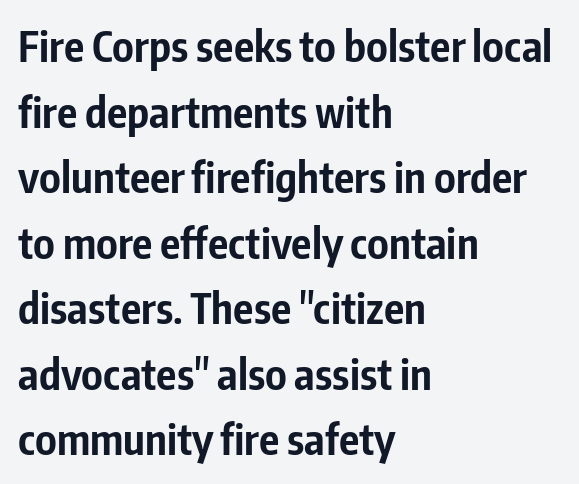
Notice how the passage keeps a crisp vertical edge on the left only. Each glyph is drawn with heavy, bold strokes. Check under the words: just untouched page. No feet cap the strokes, marking this as sans-serif type. Does the lettering tilt? It doesn't — this is upright. The gaps between neighbouring characters are ordinary and unremarkable.
